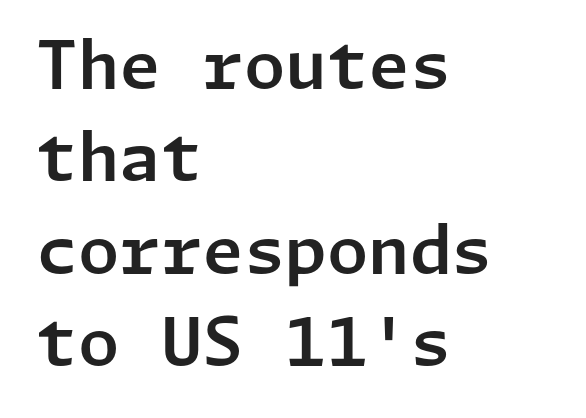
The space beneath each line is pristine and unruled. You could call the tracking neutral — neither tight nor loose. Leftover space on each line is placed entirely after the last word. Do the letters lean? They stand straight. This block has exactly the height ordinary leading produces. Is this a sans? Yes — the strokes have no serifs.
